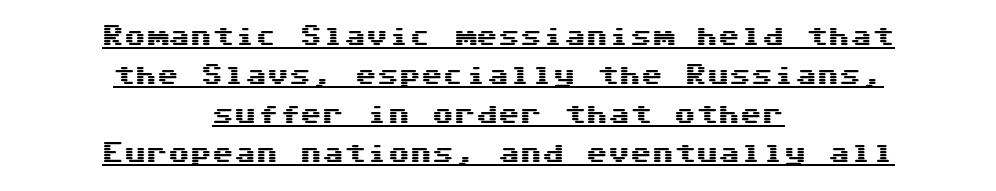
Q: Is the text italic (slanted)? A: No, it is upright.
Q: Is the text underlined? A: Yes.
Q: How is the paragraph aligned? A: Centered.
Q: Is the spacing between letters normal or unusually wide? A: Normal.
